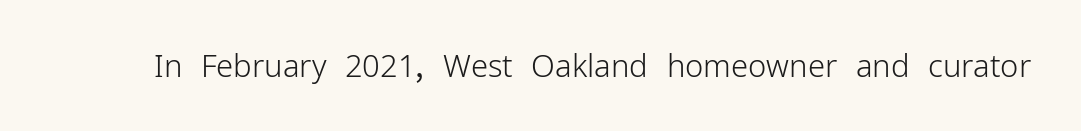
{"serif": "no", "italic": "no", "bold": "no", "weight": "light", "width": "normal", "stroke_contrast": "low", "x_height": "medium", "monospaced": "no", "underline": "no", "letter_spacing": "normal", "letter_spacing_em": 0.0, "glyph_px": 31}
